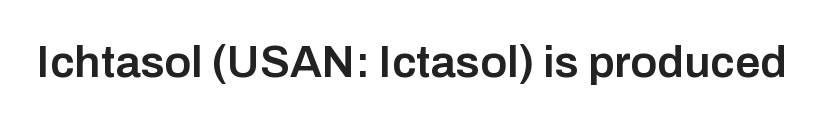
The type is set solid horizontally, with unmodified tracking. Each letter keeps its own natural width here, so spacing adapts to shape. Nope, not italic — everything's standing straight. This is moderately heavy type, rendered in semibold.
